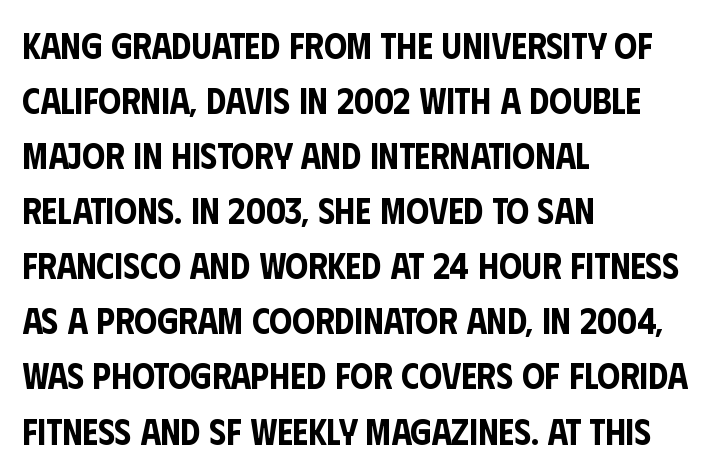
{"serif": "no", "italic": "no", "width": "condensed", "stroke_contrast": "low", "x_height": "large", "monospaced": "no", "underline": "no", "align": "left", "line_spacing": "normal", "line_spacing_ratio": 1.53, "letter_spacing": "normal", "letter_spacing_em": 0.0, "glyph_px": 36}
